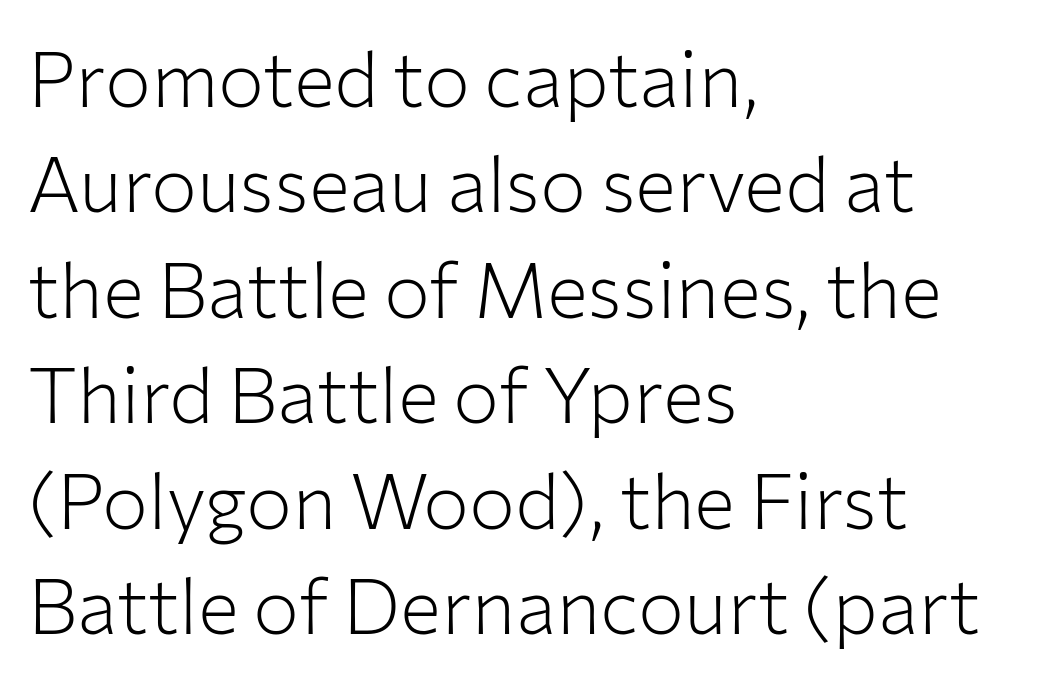
Q: Is the text bold? A: No.
Q: Is the text italic (slanted)? A: No, it is upright.
Q: Is the typeface a serif or a sans-serif typeface? A: Sans-serif.
Q: Is the text underlined? A: No.
Q: How is the paragraph aligned? A: Left-aligned.
Q: Is the spacing between letters normal or unusually wide? A: Normal.
Q: Is the spacing between lines tight, normal or loose? A: Normal.
Q: Width (condensed, normal, or wide)? A: Normal.
Q: Stroke contrast? A: Low.
Q: x-height? A: Medium.
Q: Monospaced? A: No.
